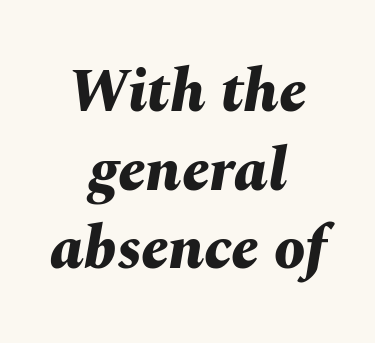
{"italic": "yes", "lean": "right", "slant_degrees": 10, "bold": "yes", "weight": "bold", "width": "normal", "stroke_contrast": "medium", "x_height": "medium", "monospaced": "no", "underline": "no", "align": "center", "line_spacing": "normal", "line_spacing_ratio": 1.27, "letter_spacing": "normal", "letter_spacing_em": 0.0, "glyph_px": 62}
